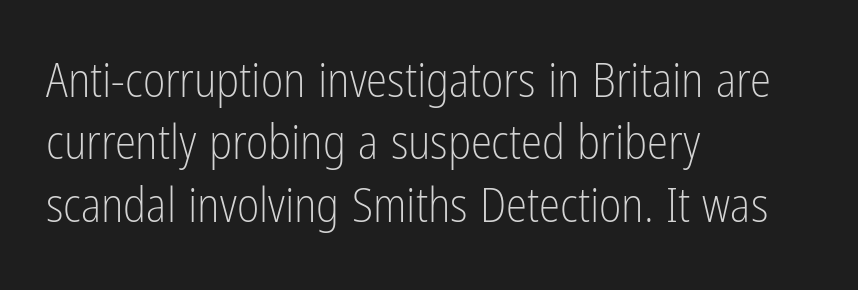
Q: Is the text bold? A: No.
Q: Is the text italic (slanted)? A: No, it is upright.
Q: Is the typeface a serif or a sans-serif typeface? A: Sans-serif.
Q: Is the text underlined? A: No.
Q: How is the paragraph aligned? A: Left-aligned.
Q: Is the spacing between letters normal or unusually wide? A: Normal.
Q: Is the spacing between lines tight, normal or loose? A: Normal.
Q: Width (condensed, normal, or wide)? A: Condensed.
Q: Stroke contrast? A: Low.
Q: x-height? A: Medium.
Q: Monospaced? A: No.
